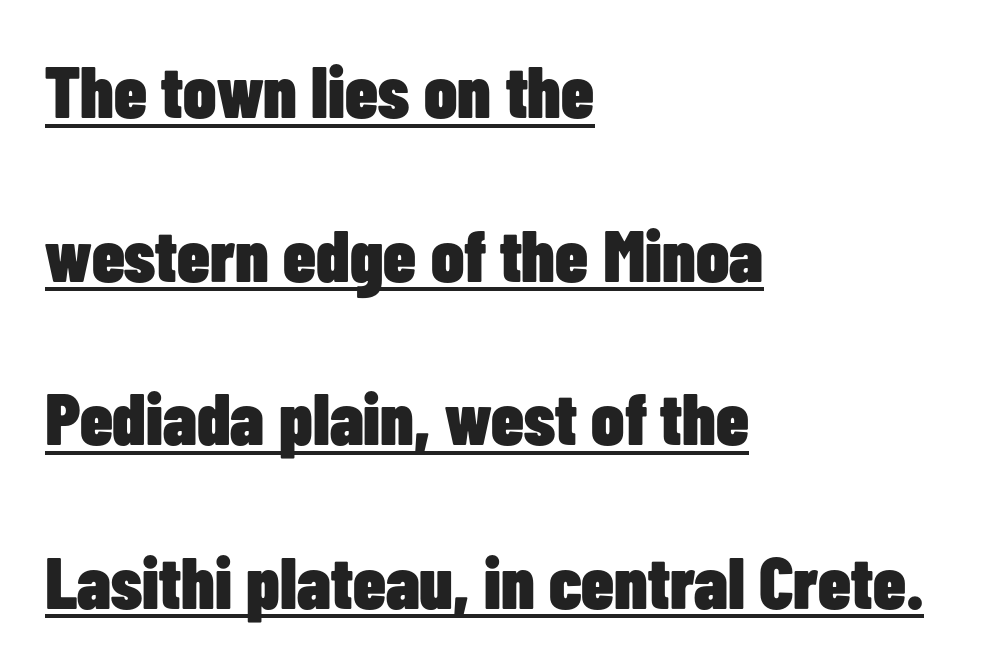
Q: Is the text bold? A: Yes.
Q: Is the text italic (slanted)? A: No, it is upright.
Q: Is the typeface a serif or a sans-serif typeface? A: Sans-serif.
Q: Is the text underlined? A: Yes.
Q: How is the paragraph aligned? A: Left-aligned.
Q: Is the spacing between letters normal or unusually wide? A: Normal.
Q: Is the spacing between lines tight, normal or loose? A: Loose.
Q: Width (condensed, normal, or wide)? A: Condensed.
Q: Stroke contrast? A: Low.
Q: x-height? A: Medium.
Q: Monospaced? A: No.
